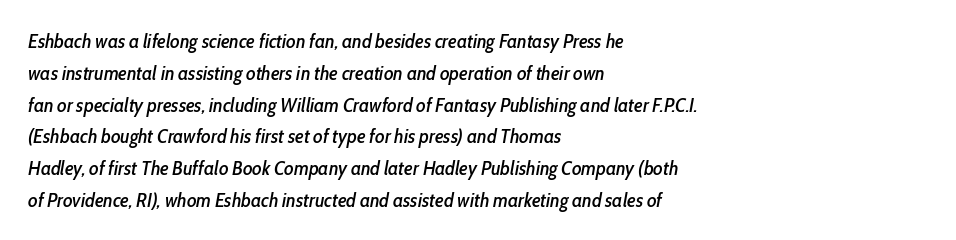
{"italic": "yes", "lean": "right", "slant_degrees": 10, "underline": "no", "align": "left", "line_spacing": "normal", "line_spacing_ratio": 1.59, "letter_spacing": "normal", "letter_spacing_em": 0.0, "glyph_px": 20}
